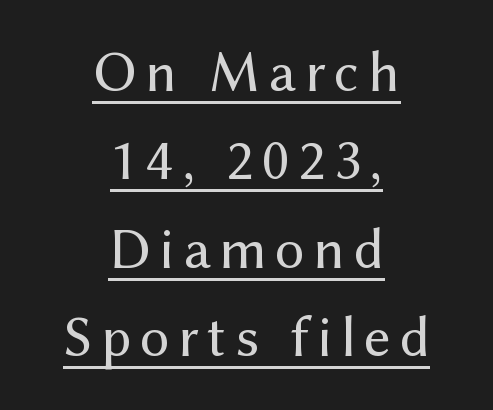
Q: Is the text bold? A: No.
Q: Is the text italic (slanted)? A: No, it is upright.
Q: Is the typeface a serif or a sans-serif typeface? A: Sans-serif.
Q: Is the text underlined? A: Yes.
Q: How is the paragraph aligned? A: Centered.
Q: Is the spacing between lines tight, normal or loose? A: Normal.
Q: Width (condensed, normal, or wide)? A: Normal.
Q: Stroke contrast? A: Medium.
Q: x-height? A: Medium.
Q: Monospaced? A: No.
